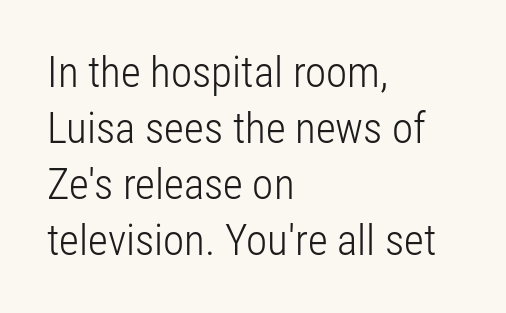
The image shows 43 px light, condensed sans-serif type, upright; set left-aligned, normal line spacing (1.3x), normal letter spacing, not underlined; low stroke contrast and a medium x-height.
